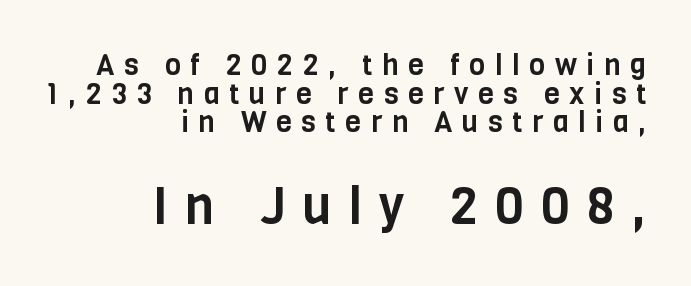
The image shows 51 px condensed sans-serif type, upright; set right-aligned, tight line spacing (0.99x), unusually wide letter spacing (+0.33 em), not underlined; the second (bottom) block is 1.76x larger; low stroke contrast and a large x-height.
